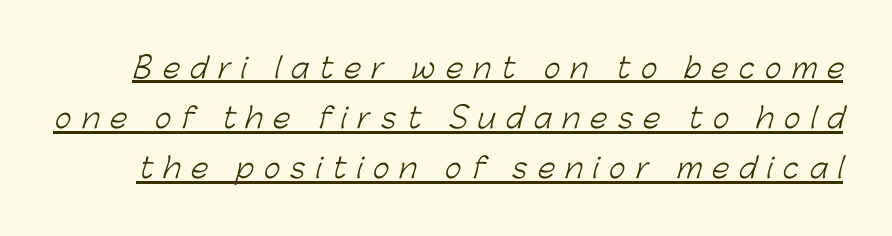
{"serif": "no", "bold": "no", "weight": "light", "width": "normal", "stroke_contrast": "low", "x_height": "medium", "monospaced": "no", "underline": "yes", "line_spacing_ratio": 1.79, "letter_spacing": "wide", "letter_spacing_em": 0.37, "glyph_px": 28}
